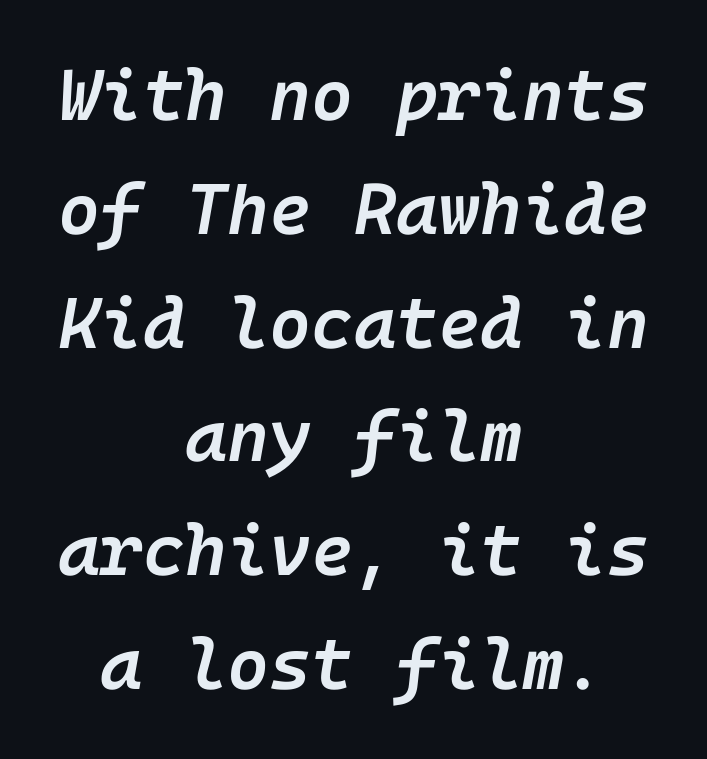
The image shows 72 px semibold type, italic (leaning right); set centered, normal line spacing (1.58x), normal letter spacing, not underlined; low stroke contrast and a medium x-height.
